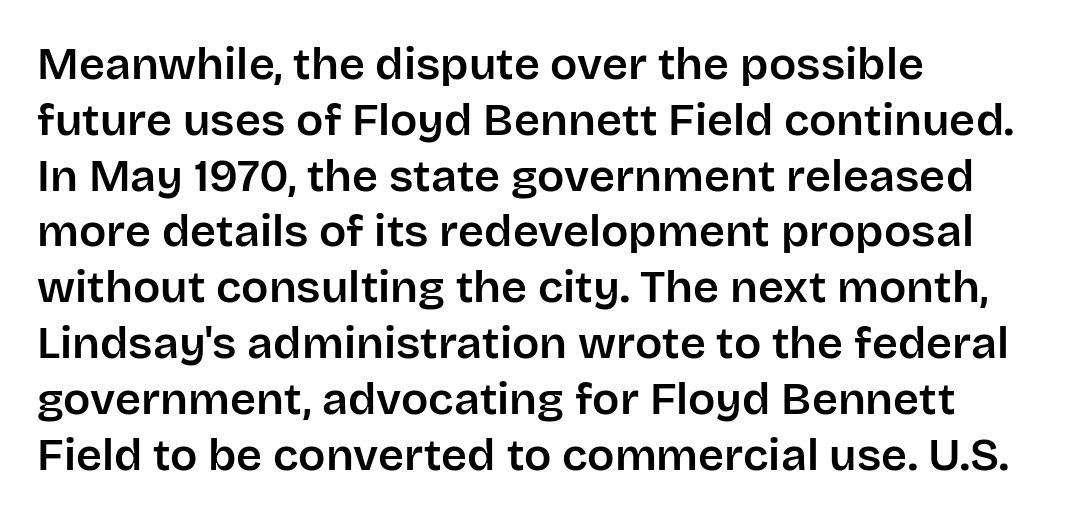
The image shows 45 px sans-serif type, upright; set left-aligned, line spacing 1.24x, normal letter spacing, not underlined; low stroke contrast and a large x-height.
